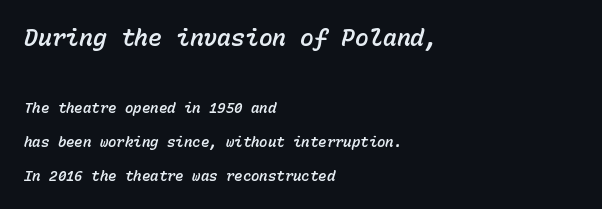
Notice the wide empty band between every row — that's loose leading. Italic? Definitely — the glyphs are oblique. Default kerning and tracking; the words read as compact shapes. Two sizes are in play, and the larger belongs to the first block. Glance below the letters and you will spot only blank space. Casual observation: everything's shoved over to the left.
